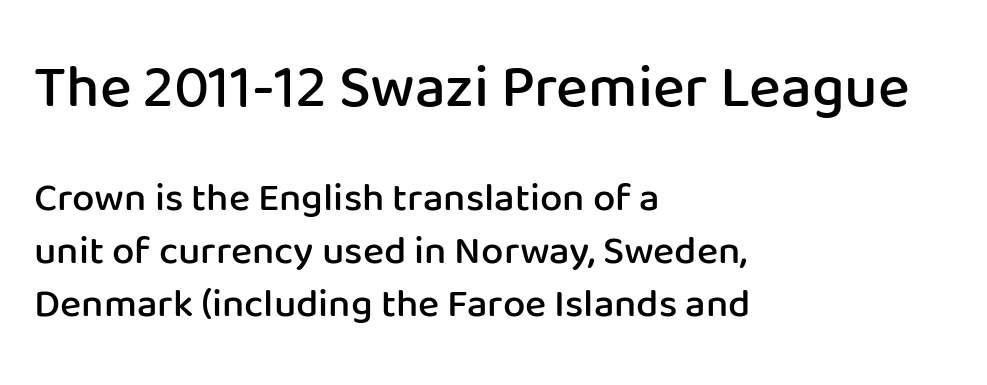
{"serif": "no", "italic": "no", "bold": "semi", "weight": "semibold", "width": "normal", "stroke_contrast": "low", "x_height": "medium", "monospaced": "no", "underline": "no", "align": "left", "line_spacing": "normal", "line_spacing_ratio": 1.33, "letter_spacing": "normal", "letter_spacing_em": 0.0, "larger_block": "first", "size_ratio": 1.5, "glyph_px": 60}
